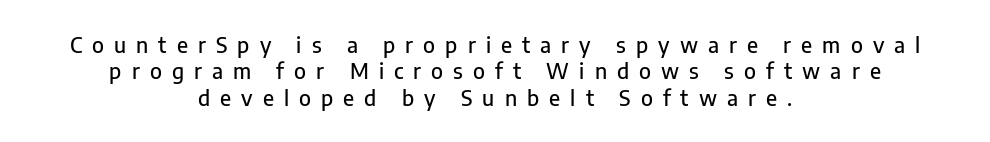
The image shows 21 px text type, upright; set centered, normal line spacing (1.26x), unusually wide letter spacing (+0.48 em), not underlined.
